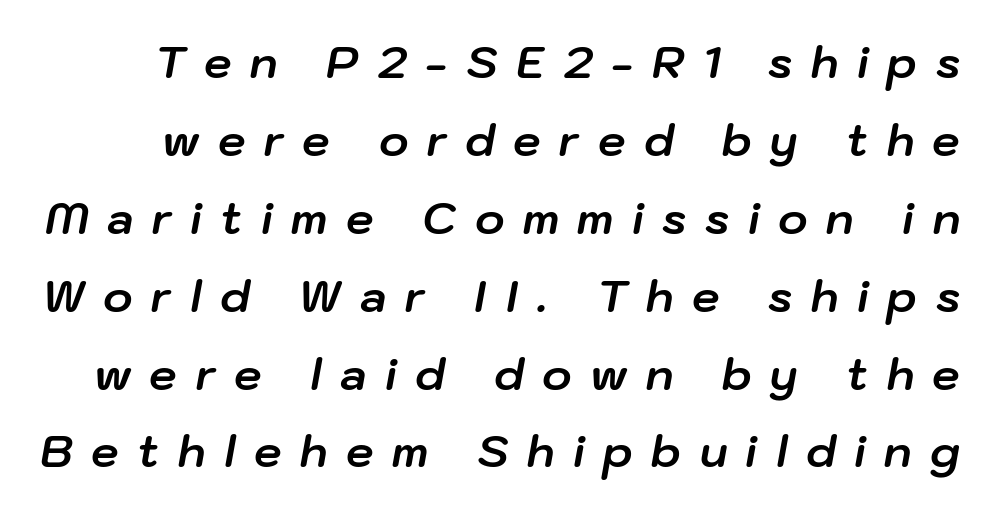
{"italic": "yes", "lean": "right", "slant_degrees": 10, "bold": "yes", "weight": "bold", "width": "normal", "stroke_contrast": "low", "x_height": "medium", "monospaced": "no", "underline": "no", "line_spacing_ratio": 1.77, "letter_spacing": "wide", "letter_spacing_em": 0.42, "glyph_px": 44}
